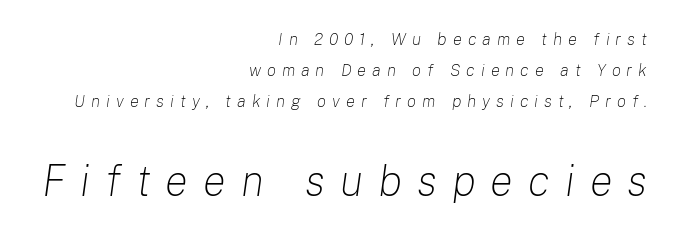
{"italic": "yes", "lean": "right", "slant_degrees": 8, "bold": "no", "weight": "light", "width": "normal", "stroke_contrast": "low", "x_height": "medium", "monospaced": "no", "underline": "no", "align": "right", "line_spacing_ratio": 1.81, "letter_spacing": "wide", "letter_spacing_em": 0.35, "larger_block": "second", "size_ratio": 2.53, "glyph_px": 43}
